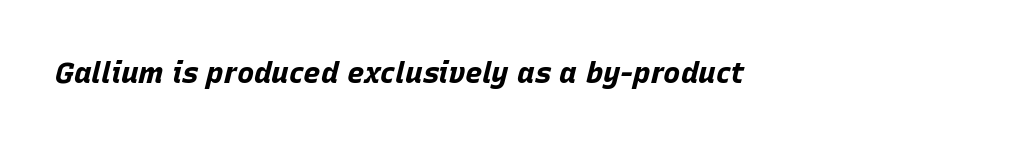
{"italic": "yes", "lean": "right", "slant_degrees": 15, "bold": "yes", "weight": "bold", "width": "normal", "stroke_contrast": "low", "x_height": "large", "monospaced": "no", "underline": "no", "letter_spacing": "normal", "letter_spacing_em": 0.0, "glyph_px": 29}
